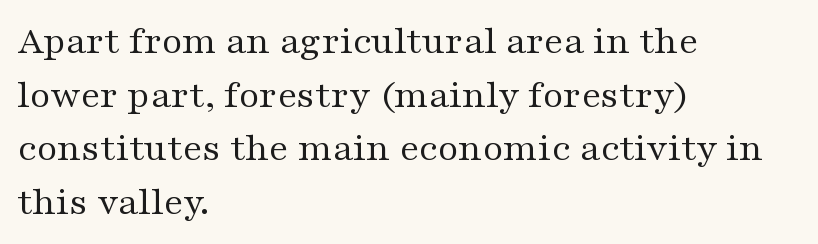
{"serif": "yes", "italic": "no", "bold": "no", "weight": "regular", "width": "wide", "stroke_contrast": "medium", "x_height": "medium", "monospaced": "no", "underline": "no", "align": "left", "line_spacing": "normal", "line_spacing_ratio": 1.34, "letter_spacing": "normal", "letter_spacing_em": 0.0, "glyph_px": 40}
